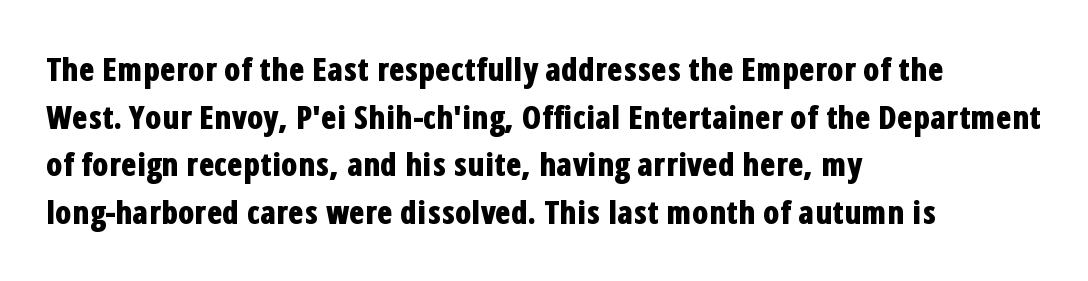
The image shows 32 px bold, condensed sans-serif type, upright; set left-aligned, normal line spacing (1.49x), normal letter spacing, not underlined; low stroke contrast and a medium x-height.
